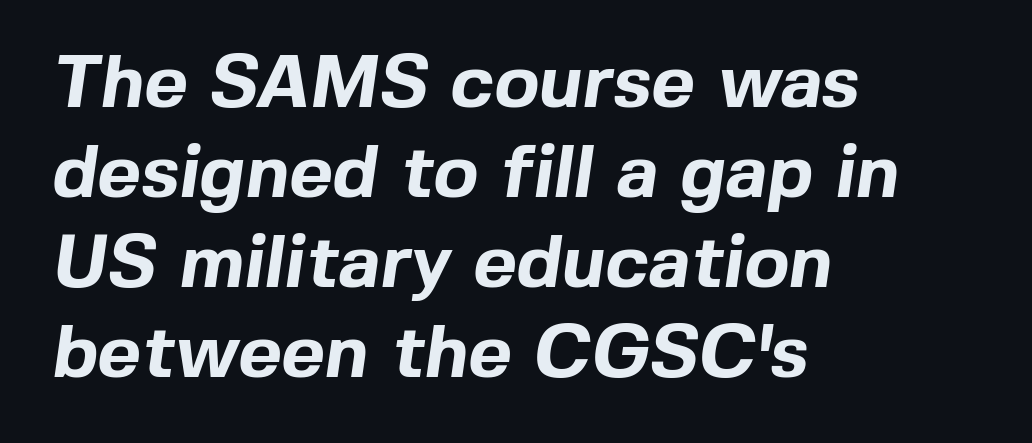
Q: Is the text bold? A: Yes.
Q: Is the typeface a serif or a sans-serif typeface? A: Sans-serif.
Q: Is the text underlined? A: No.
Q: How is the paragraph aligned? A: Left-aligned.
Q: Is the spacing between letters normal or unusually wide? A: Normal.
Q: Width (condensed, normal, or wide)? A: Normal.
Q: x-height? A: Medium.
Q: Monospaced? A: No.
